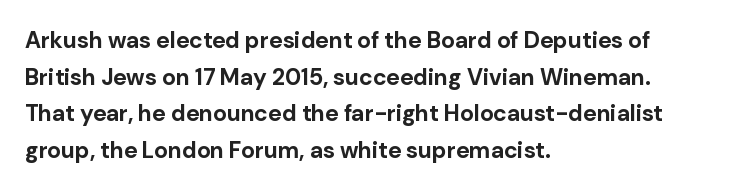
Q: Is the text bold? A: Yes.
Q: Is the text italic (slanted)? A: No, it is upright.
Q: Is the text underlined? A: No.
Q: How is the paragraph aligned? A: Left-aligned.
Q: Is the spacing between letters normal or unusually wide? A: Normal.
Q: Is the spacing between lines tight, normal or loose? A: Normal.
